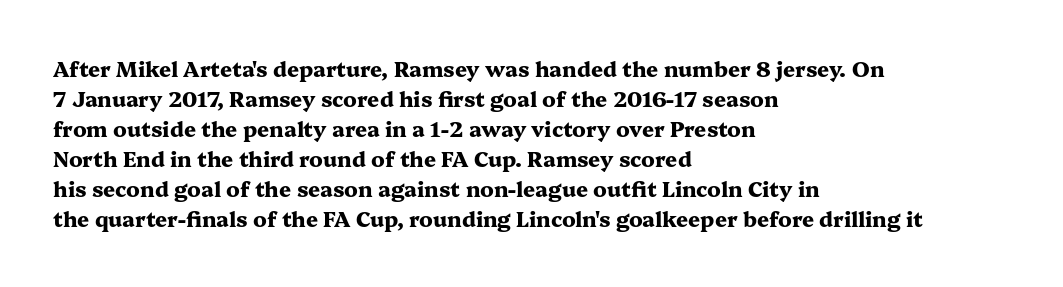
Q: Is the text bold? A: Yes.
Q: Is the text italic (slanted)? A: No, it is upright.
Q: Is the text underlined? A: No.
Q: How is the paragraph aligned? A: Left-aligned.
Q: Is the spacing between letters normal or unusually wide? A: Normal.
Q: Is the spacing between lines tight, normal or loose? A: Normal.
